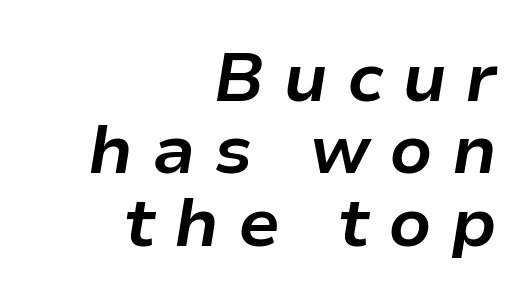
Q: Is the text bold? A: Yes.
Q: Is the text italic (slanted)? A: Yes, it leans right by about 9 degrees.
Q: Is the text underlined? A: No.
Q: How is the paragraph aligned? A: Right-aligned.
Q: Is the spacing between letters normal or unusually wide? A: Unusually wide.
Q: Is the spacing between lines tight, normal or loose? A: Tight.
Q: Width (condensed, normal, or wide)? A: Normal.
Q: Stroke contrast? A: Low.
Q: x-height? A: Medium.
Q: Monospaced? A: No.
